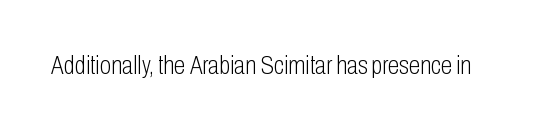
{"italic": "no", "bold": "no", "underline": "no", "letter_spacing": "normal", "letter_spacing_em": 0.0, "glyph_px": 26}
